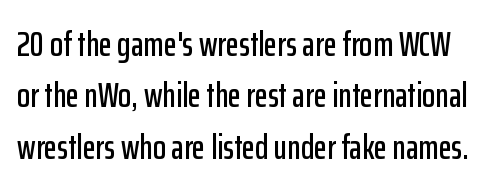
Q: Is the text italic (slanted)? A: No, it is upright.
Q: Is the typeface a serif or a sans-serif typeface? A: Sans-serif.
Q: Is the text underlined? A: No.
Q: Is the spacing between letters normal or unusually wide? A: Normal.
Q: Is the spacing between lines tight, normal or loose? A: Normal.
Q: Width (condensed, normal, or wide)? A: Condensed.
Q: Stroke contrast? A: Low.
Q: x-height? A: Medium.
Q: Monospaced? A: No.
